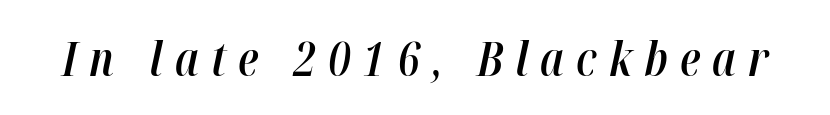
Q: Is the text bold? A: Semi-bold.
Q: Is the text italic (slanted)? A: Yes, it leans right by about 12 degrees.
Q: Is the text underlined? A: No.
Q: Is the spacing between letters normal or unusually wide? A: Unusually wide.
Q: Width (condensed, normal, or wide)? A: Condensed.
Q: Stroke contrast? A: High.
Q: x-height? A: Medium.
Q: Monospaced? A: No.
